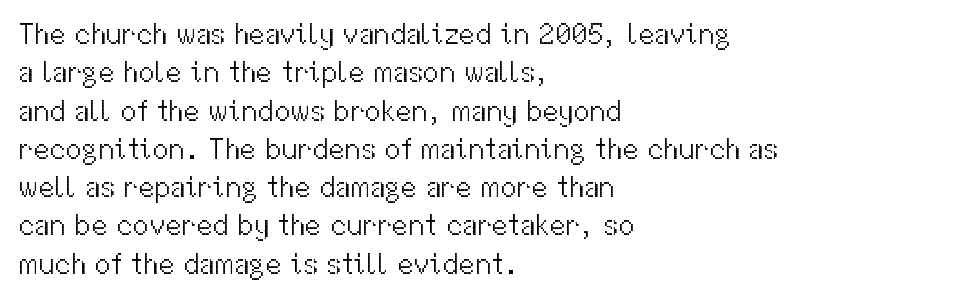
The image shows 29 px light sans-serif type, upright; set left-aligned, normal line spacing (1.32x), normal letter spacing, not underlined; medium stroke contrast and a medium x-height.
